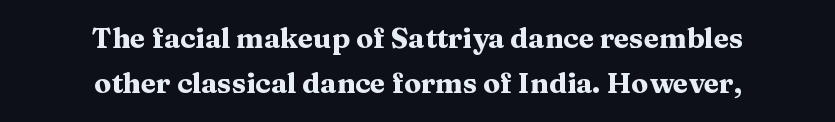
{"serif": "yes", "italic": "no", "bold": "yes", "weight": "heavy", "width": "wide", "stroke_contrast": "medium", "x_height": "medium", "monospaced": "no", "underline": "no", "align": "center", "line_spacing": "normal", "line_spacing_ratio": 1.62, "letter_spacing": "normal", "letter_spacing_em": 0.0, "glyph_px": 28}
